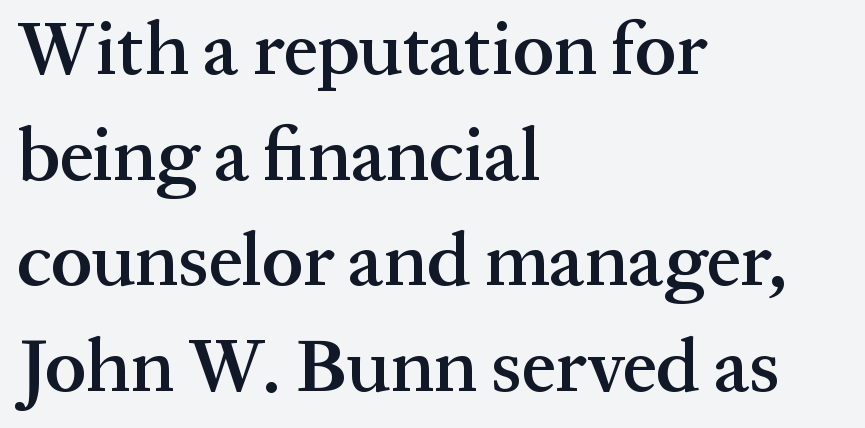
Between one letter and the next there's only the usual sliver of space. Every stem runs plumb, perpendicular to the baseline. Firm but not heavy-handed strokes: this text is semibold. Typeset ragged right — the left edge is the straight one.
